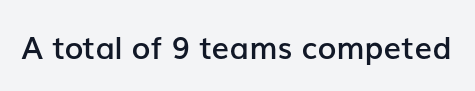
The image shows 31 px semibold sans-serif type, upright; set normal letter spacing, not underlined; low stroke contrast and a medium x-height.
